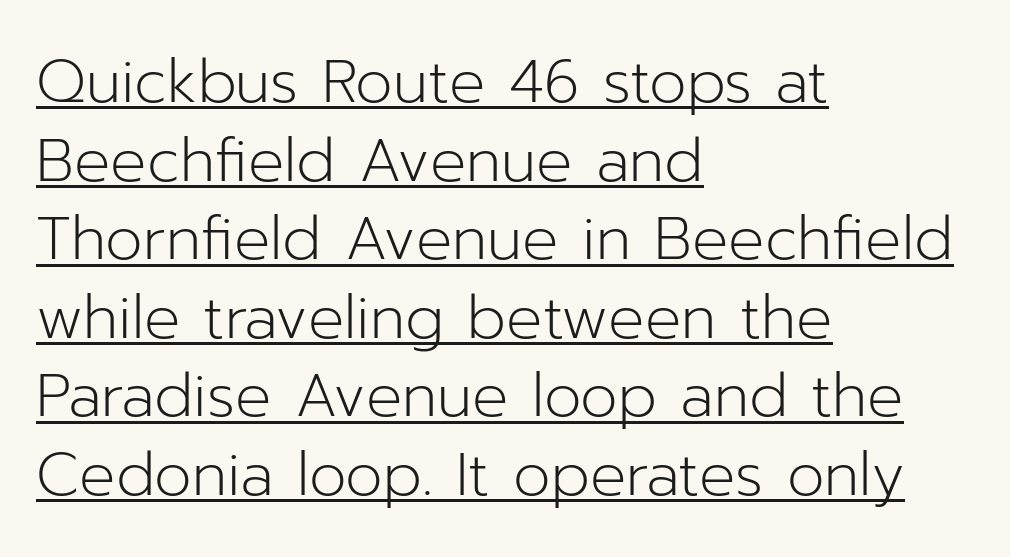
Q: Is the text bold? A: No.
Q: Is the text italic (slanted)? A: No, it is upright.
Q: Is the typeface a serif or a sans-serif typeface? A: Sans-serif.
Q: Is the text underlined? A: Yes.
Q: How is the paragraph aligned? A: Left-aligned.
Q: Is the spacing between letters normal or unusually wide? A: Normal.
Q: Is the spacing between lines tight, normal or loose? A: Normal.
Q: Width (condensed, normal, or wide)? A: Normal.
Q: Stroke contrast? A: Low.
Q: x-height? A: Medium.
Q: Monospaced? A: No.
